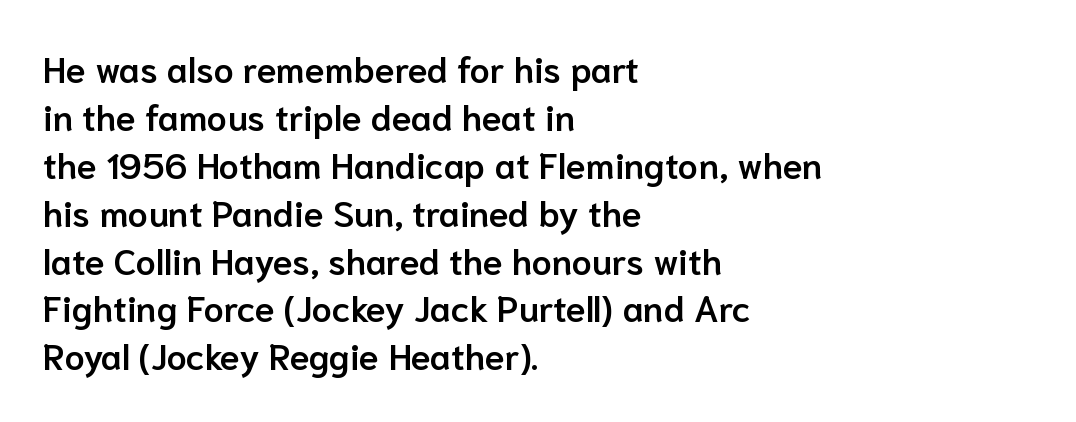
Q: Is the text bold? A: Semi-bold.
Q: Is the text italic (slanted)? A: No, it is upright.
Q: Is the typeface a serif or a sans-serif typeface? A: Sans-serif.
Q: Is the text underlined? A: No.
Q: How is the paragraph aligned? A: Left-aligned.
Q: Is the spacing between letters normal or unusually wide? A: Normal.
Q: Is the spacing between lines tight, normal or loose? A: Normal.
Q: Width (condensed, normal, or wide)? A: Normal.
Q: Stroke contrast? A: Low.
Q: x-height? A: Medium.
Q: Monospaced? A: No.
